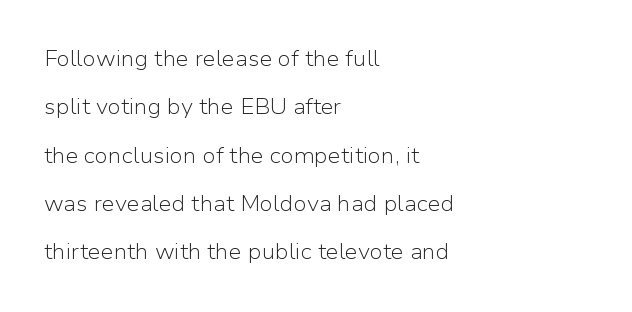
The image shows 21 px text type, upright; set left-aligned, loose line spacing (2.3x), normal letter spacing, not underlined.
